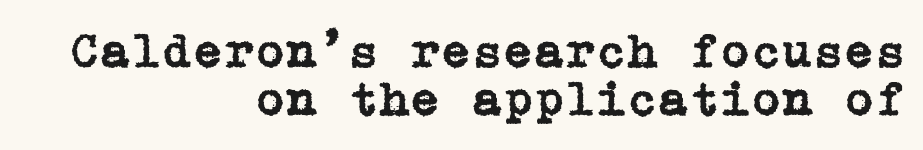
Q: Is the text italic (slanted)? A: No, it is upright.
Q: Is the typeface a serif or a sans-serif typeface? A: Serif.
Q: Is the text underlined? A: No.
Q: How is the paragraph aligned? A: Right-aligned.
Q: Is the spacing between letters normal or unusually wide? A: Normal.
Q: Is the spacing between lines tight, normal or loose? A: Tight.
Q: Width (condensed, normal, or wide)? A: Normal.
Q: Stroke contrast? A: Low.
Q: x-height? A: Medium.
